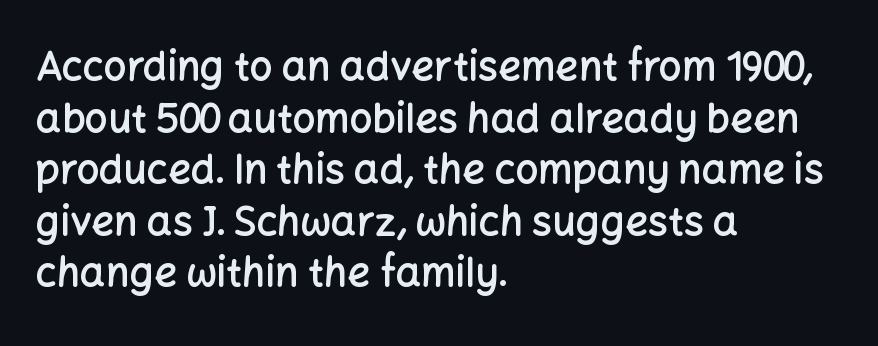
Q: Is the text bold? A: Semi-bold.
Q: Is the text italic (slanted)? A: No, it is upright.
Q: Is the typeface a serif or a sans-serif typeface? A: Sans-serif.
Q: Is the text underlined? A: No.
Q: How is the paragraph aligned? A: Left-aligned.
Q: Is the spacing between letters normal or unusually wide? A: Normal.
Q: Is the spacing between lines tight, normal or loose? A: Normal.
Q: Width (condensed, normal, or wide)? A: Normal.
Q: Stroke contrast? A: Low.
Q: x-height? A: Medium.
Q: Monospaced? A: No.
